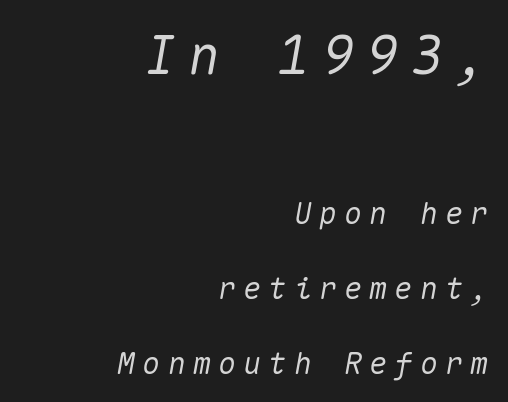
Q: Is the text italic (slanted)? A: Yes, it leans right by about 10 degrees.
Q: Is the text underlined? A: No.
Q: How is the paragraph aligned? A: Right-aligned.
Q: Is the spacing between letters normal or unusually wide? A: Unusually wide.
Q: Is the spacing between lines tight, normal or loose? A: Loose.
Q: Which block of text is set in a larger size, the first (top) or the second (bottom)? A: The first (top) one.
Q: Width (condensed, normal, or wide)? A: Normal.
Q: Stroke contrast? A: Medium.
Q: x-height? A: Medium.
Q: Monospaced? A: Yes.
